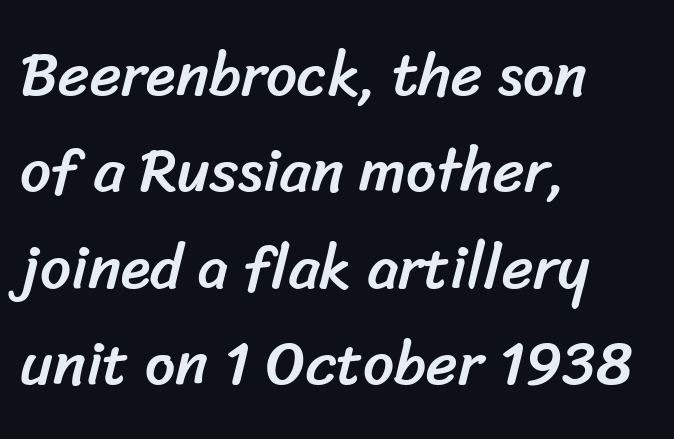
Q: Is the typeface a serif or a sans-serif typeface? A: Sans-serif.
Q: Is the text underlined? A: No.
Q: How is the paragraph aligned? A: Left-aligned.
Q: Is the spacing between letters normal or unusually wide? A: Normal.
Q: Is the spacing between lines tight, normal or loose? A: Normal.
Q: Width (condensed, normal, or wide)? A: Normal.
Q: Stroke contrast? A: Low.
Q: x-height? A: Medium.
Q: Monospaced? A: No.
